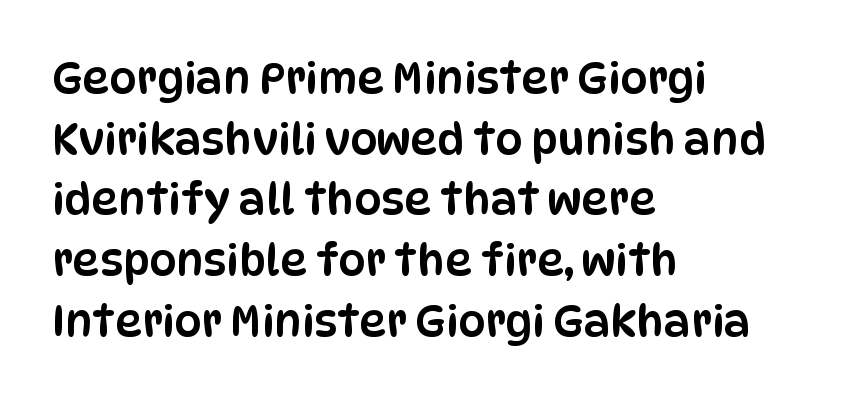
The type family on display is of the sans-serif kind. Think of a printed novel: that variable character pitch is what you see here. Line starts are locked; line ends wander. Is there any slant? The stems are plumb. Notice how descenders clear the ascenders below comfortably — that's standard leading. The letterforms sit shoulder to shoulder at normal distance.
